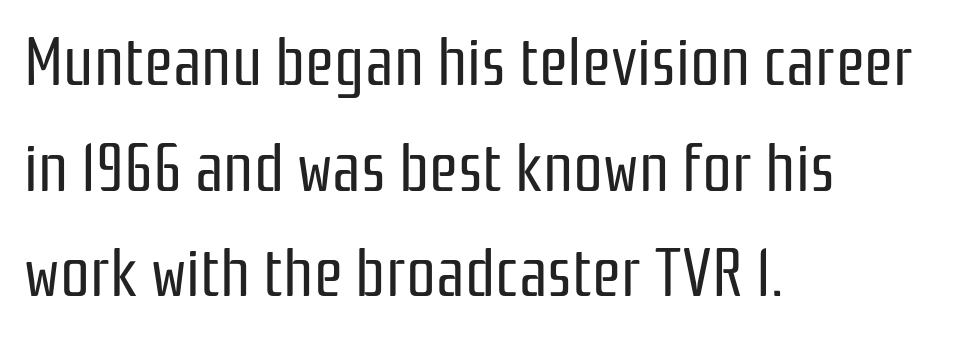
Q: Is the text bold? A: No.
Q: Is the text italic (slanted)? A: No, it is upright.
Q: Is the typeface a serif or a sans-serif typeface? A: Sans-serif.
Q: Is the text underlined? A: No.
Q: How is the paragraph aligned? A: Left-aligned.
Q: Is the spacing between letters normal or unusually wide? A: Normal.
Q: Is the spacing between lines tight, normal or loose? A: Normal.
Q: Width (condensed, normal, or wide)? A: Condensed.
Q: Stroke contrast? A: Low.
Q: x-height? A: Medium.
Q: Monospaced? A: No.
